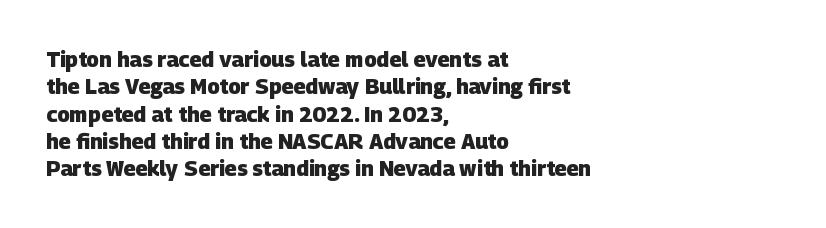
These lines sit exactly where default settings would place them. A typesetter would call this zero additional tracking. The typesetter chose a ragged-right arrangement here. How heavy is the stroke? Heavy — this is a bold.
